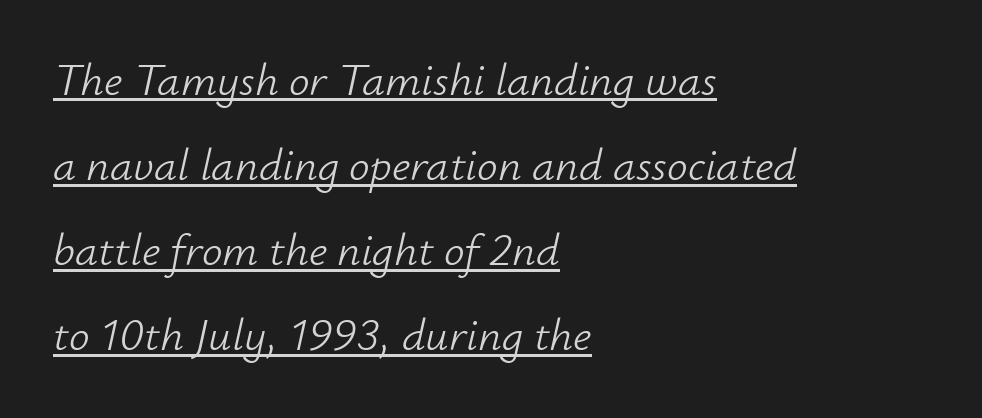
Q: Is the text bold? A: No.
Q: Is the text italic (slanted)? A: Yes, it leans right by about 12 degrees.
Q: Is the text underlined? A: Yes.
Q: How is the paragraph aligned? A: Left-aligned.
Q: Is the spacing between letters normal or unusually wide? A: Normal.
Q: Width (condensed, normal, or wide)? A: Normal.
Q: Stroke contrast? A: Low.
Q: x-height? A: Small.
Q: Monospaced? A: No.
